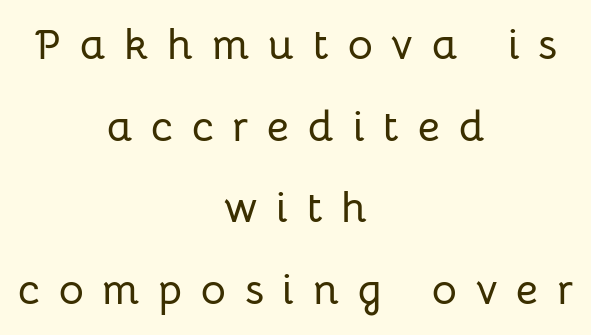
The image shows 43 px sans-serif type, upright; set centered, loose line spacing (1.9x), unusually wide letter spacing (+0.44 em), not underlined; low stroke contrast and a medium x-height.
